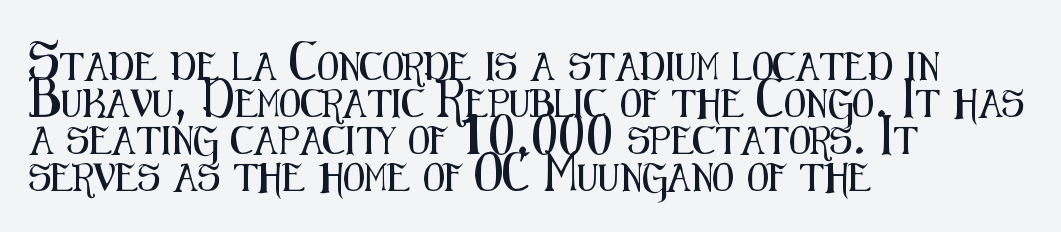
Q: Is the text italic (slanted)? A: No, it is upright.
Q: Is the text underlined? A: No.
Q: How is the paragraph aligned? A: Left-aligned.
Q: Is the spacing between letters normal or unusually wide? A: Normal.
Q: Is the spacing between lines tight, normal or loose? A: Normal.
Q: Width (condensed, normal, or wide)? A: Condensed.
Q: Stroke contrast? A: Medium.
Q: x-height? A: Medium.
Q: Monospaced? A: No.
